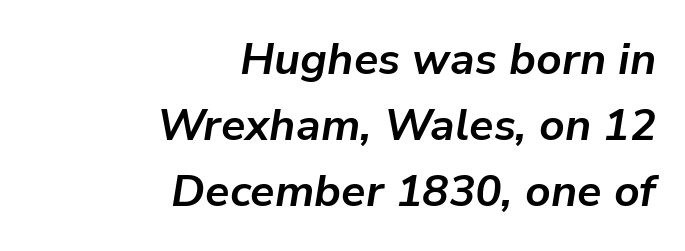
Notice how descenders clear the ascenders below comfortably — that's standard leading. Typesetter's note: full bold, strokes at maximum text heaviness. The string is rendered with underlining switched off. You can tell it's italic because the verticals aren't actually vertical. Looks like regular typesetting: each glyph gets only the width it needs. Look at the tracking — it's just the regular setting, nothing added.
